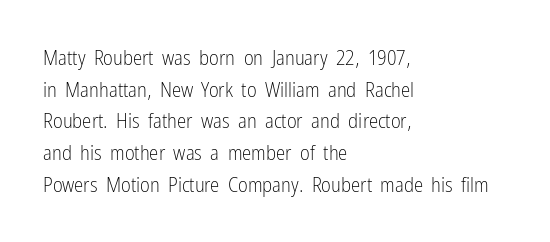
Style check: upright. Leftover space on each line is placed entirely after the last word. The rows are spaced the way most documents space them. The font is comparable to plain body text, perhaps lighter. Honestly, there is no underline to notice here at all. Nobody touched the tracking dial on this one.
